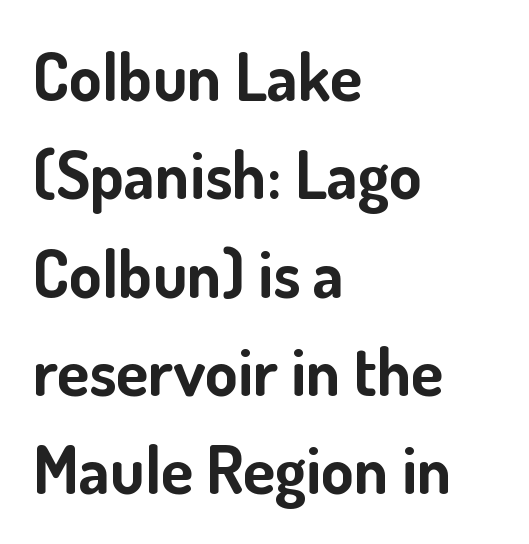
Q: Is the text bold? A: Yes.
Q: Is the text italic (slanted)? A: No, it is upright.
Q: Is the typeface a serif or a sans-serif typeface? A: Sans-serif.
Q: Is the text underlined? A: No.
Q: How is the paragraph aligned? A: Left-aligned.
Q: Is the spacing between letters normal or unusually wide? A: Normal.
Q: Is the spacing between lines tight, normal or loose? A: Normal.
Q: Width (condensed, normal, or wide)? A: Normal.
Q: Stroke contrast? A: Low.
Q: x-height? A: Small.
Q: Monospaced? A: No.
